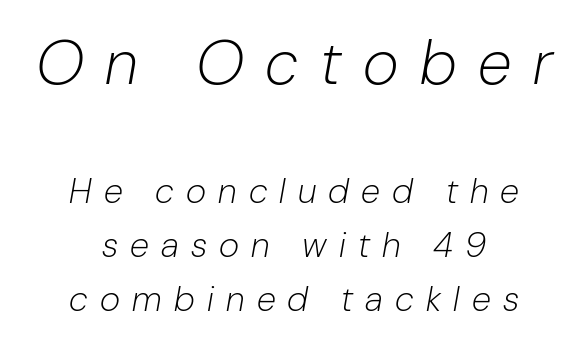
Q: Is the text bold? A: No.
Q: Is the text italic (slanted)? A: Yes, it leans right by about 10 degrees.
Q: Is the text underlined? A: No.
Q: How is the paragraph aligned? A: Centered.
Q: Is the spacing between letters normal or unusually wide? A: Unusually wide.
Q: Is the spacing between lines tight, normal or loose? A: Normal.
Q: Which block of text is set in a larger size, the first (top) or the second (bottom)? A: The first (top) one.
Q: Width (condensed, normal, or wide)? A: Normal.
Q: Stroke contrast? A: Low.
Q: x-height? A: Medium.
Q: Monospaced? A: No.
